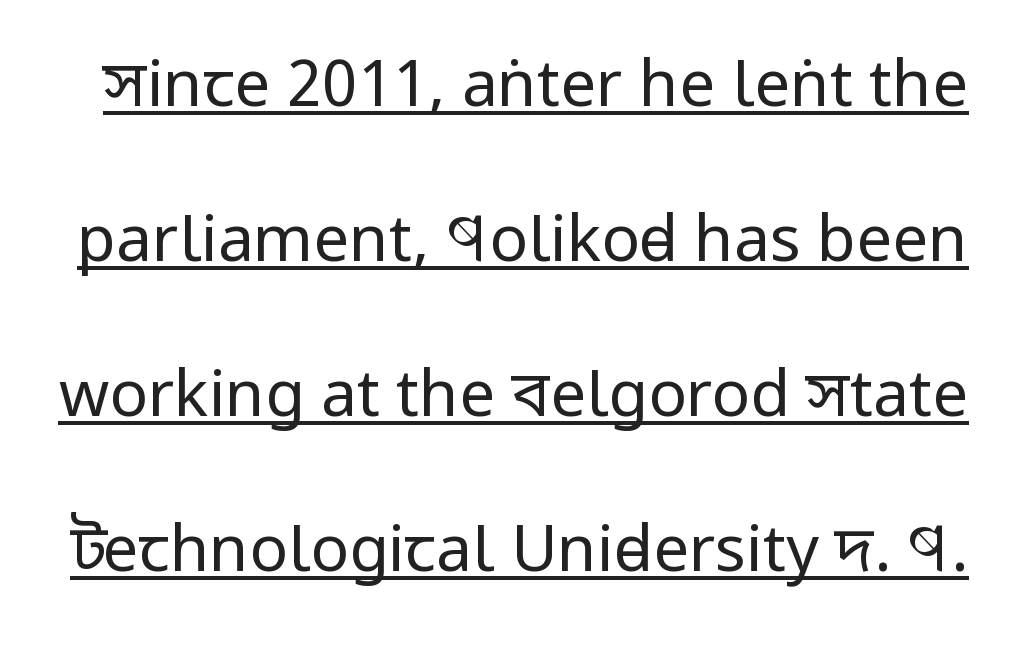
Q: Is the text bold? A: No.
Q: Is the text italic (slanted)? A: No, it is upright.
Q: Is the typeface a serif or a sans-serif typeface? A: Sans-serif.
Q: Is the text underlined? A: Yes.
Q: Is the spacing between letters normal or unusually wide? A: Normal.
Q: Is the spacing between lines tight, normal or loose? A: Loose.
Q: Width (condensed, normal, or wide)? A: Condensed.
Q: Stroke contrast? A: Low.
Q: x-height? A: Large.
Q: Monospaced? A: No.
